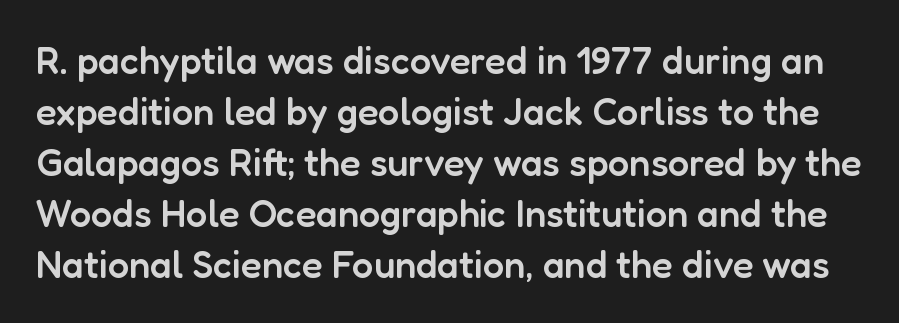
{"serif": "no", "italic": "no", "bold": "semi", "weight": "semibold", "width": "normal", "stroke_contrast": "low", "x_height": "medium", "monospaced": "no", "underline": "no", "line_spacing": "normal", "line_spacing_ratio": 1.34, "letter_spacing": "normal", "letter_spacing_em": 0.0, "glyph_px": 38}
